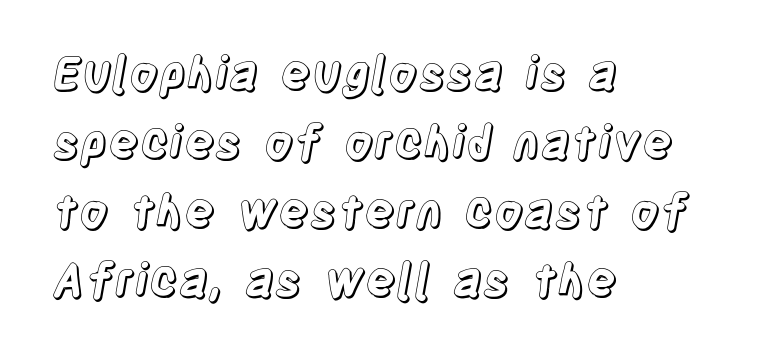
The image shows 46 px condensed type; set left-aligned, normal line spacing (1.5x), normal letter spacing, not underlined; a large x-height.
